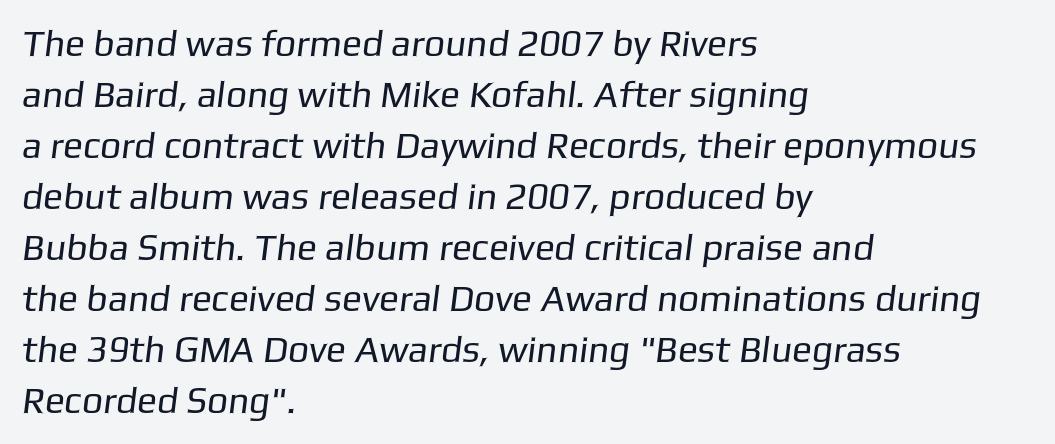
Is the stroke heavy? The answer is a plain regular-or-lighter. Baseline-to-baseline distance is the conventional proportion of letter height. This sample uses a sans-serif face. The typesetter chose a ragged-right arrangement here. The space beneath each line is pristine and unruled.
